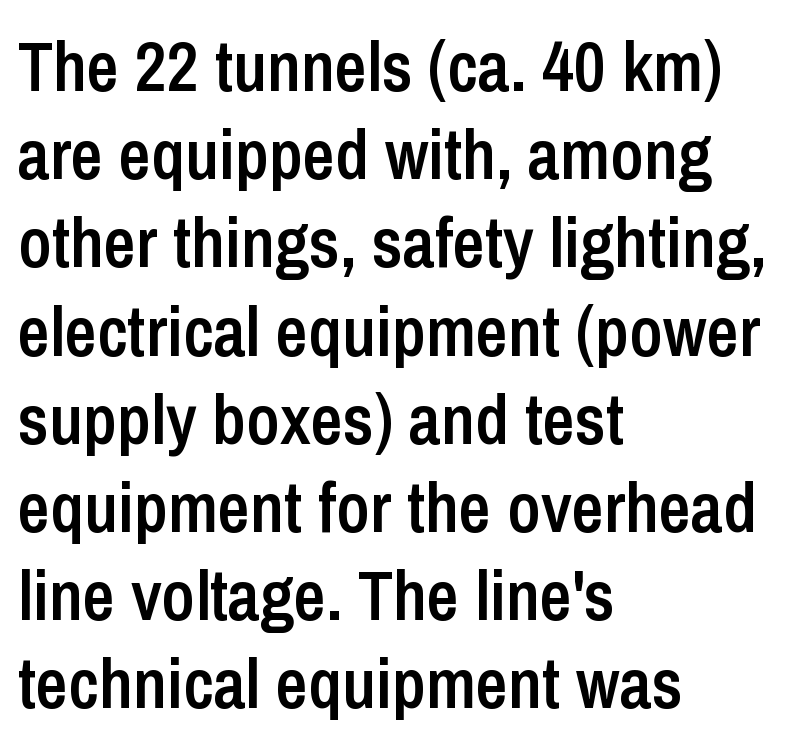
{"serif": "no", "italic": "no", "bold": "semi", "weight": "semibold", "width": "condensed", "stroke_contrast": "low", "x_height": "medium", "monospaced": "no", "underline": "no", "align": "left", "line_spacing": "normal", "line_spacing_ratio": 1.26, "letter_spacing": "normal", "letter_spacing_em": 0.0, "glyph_px": 70}
